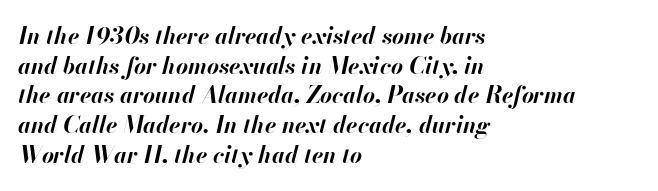
The image shows 23 px bold type, italic (leaning right); set left-aligned, normal line spacing (1.29x), normal letter spacing, not underlined.
